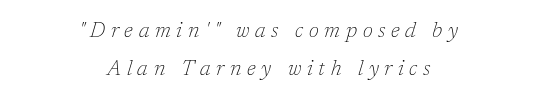
{"italic": "yes", "lean": "right", "slant_degrees": 17, "bold": "no", "underline": "no", "align": "center", "line_spacing_ratio": 1.79, "letter_spacing": "wide", "letter_spacing_em": 0.27, "glyph_px": 21}
